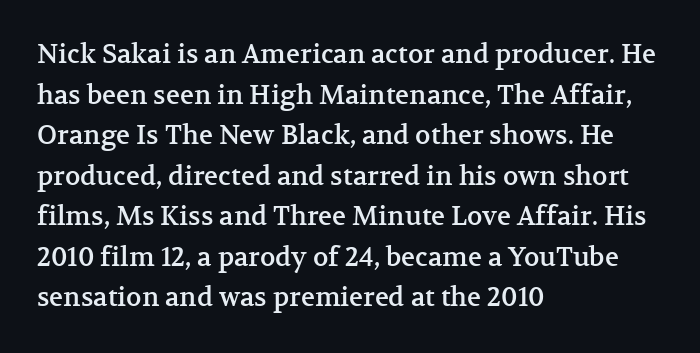
This rendering features lettering with no underline. How are the letters spaced? Ordinarily, with no added tracking. The setting favours the left margin, as ordinary paragraphs usually do. Does the lettering tilt? It doesn't — this is upright. Summary of vertical rhythm: regular, with standard interline spacing.
